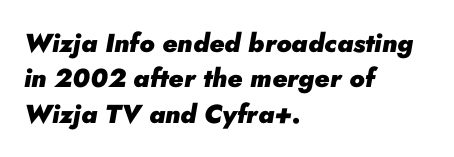
Underline: absent. When letters slant like this, we call the style italic. Is the letter spacing exaggerated? No — it looks like the ordinary default. Plenty of ink on the page — the face is bold. A typesetter would call this leading conventional body-copy spacing.
